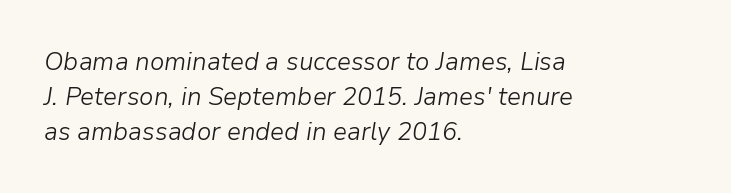
{"italic": "yes", "lean": "right", "slant_degrees": 9, "bold": "no", "underline": "no", "align": "left", "line_spacing": "normal", "line_spacing_ratio": 1.4, "letter_spacing": "normal", "letter_spacing_em": 0.0, "glyph_px": 25}
